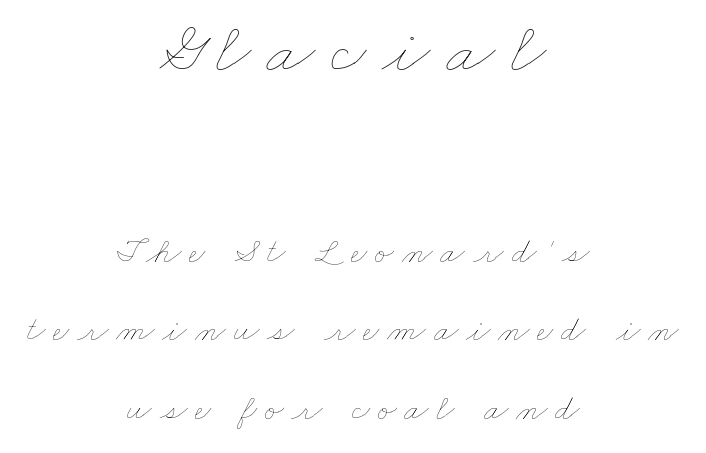
Q: Is the text bold? A: No.
Q: Is the text underlined? A: No.
Q: How is the paragraph aligned? A: Centered.
Q: Is the spacing between letters normal or unusually wide? A: Unusually wide.
Q: Is the spacing between lines tight, normal or loose? A: Loose.
Q: Which block of text is set in a larger size, the first (top) or the second (bottom)? A: The first (top) one.
Q: Width (condensed, normal, or wide)? A: Wide.
Q: Stroke contrast? A: Low.
Q: x-height? A: Small.
Q: Monospaced? A: No.
